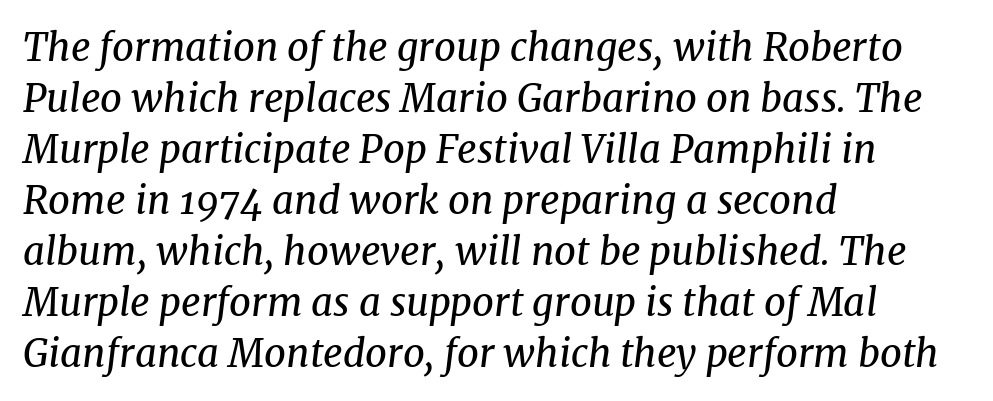
Q: Is the text bold? A: No.
Q: Is the text italic (slanted)? A: Yes, it leans right by about 8 degrees.
Q: Is the typeface a serif or a sans-serif typeface? A: Serif.
Q: Is the text underlined? A: No.
Q: How is the paragraph aligned? A: Left-aligned.
Q: Is the spacing between letters normal or unusually wide? A: Normal.
Q: Is the spacing between lines tight, normal or loose? A: Normal.
Q: Width (condensed, normal, or wide)? A: Normal.
Q: Stroke contrast? A: Medium.
Q: x-height? A: Medium.
Q: Monospaced? A: No.
